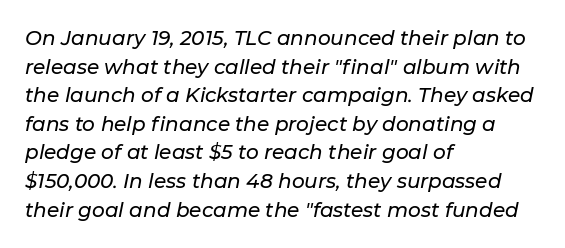
Q: Is the text italic (slanted)? A: Yes, it leans right by about 11 degrees.
Q: Is the text underlined? A: No.
Q: How is the paragraph aligned? A: Left-aligned.
Q: Is the spacing between letters normal or unusually wide? A: Normal.
Q: Is the spacing between lines tight, normal or loose? A: Normal.
